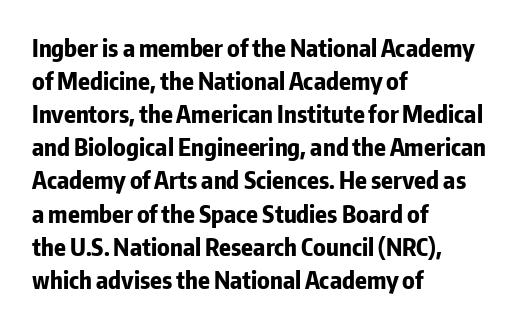
Q: Is the text bold? A: Yes.
Q: Is the text italic (slanted)? A: No, it is upright.
Q: Is the text underlined? A: No.
Q: How is the paragraph aligned? A: Left-aligned.
Q: Is the spacing between letters normal or unusually wide? A: Normal.
Q: Is the spacing between lines tight, normal or loose? A: Normal.
